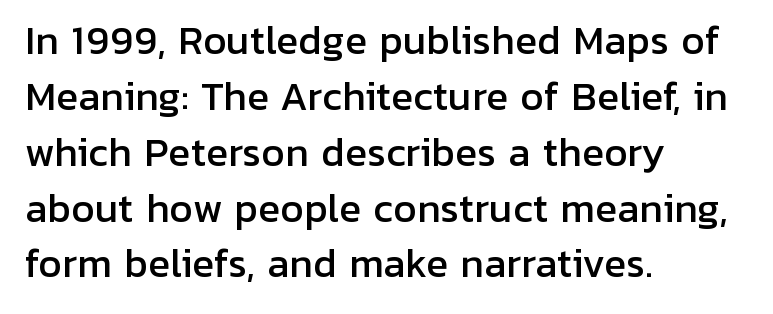
Q: Is the text italic (slanted)? A: No, it is upright.
Q: Is the typeface a serif or a sans-serif typeface? A: Sans-serif.
Q: Is the text underlined? A: No.
Q: How is the paragraph aligned? A: Left-aligned.
Q: Is the spacing between letters normal or unusually wide? A: Normal.
Q: Is the spacing between lines tight, normal or loose? A: Normal.
Q: Width (condensed, normal, or wide)? A: Normal.
Q: Stroke contrast? A: Low.
Q: x-height? A: Medium.
Q: Monospaced? A: No.
